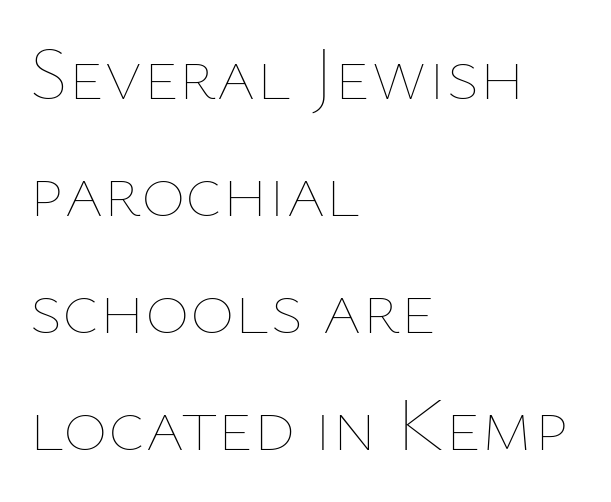
The image shows 76 px thin type, upright; set left-aligned, normal line spacing (1.54x), normal letter spacing, not underlined; low stroke contrast and a medium x-height.
